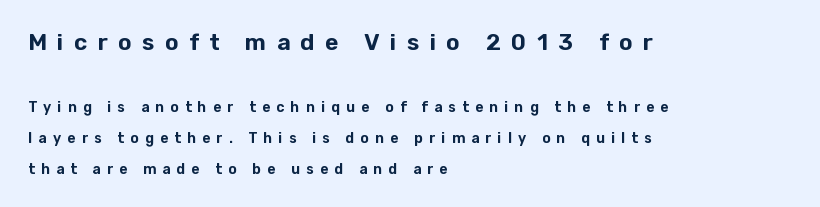
The image shows 23 px text type, upright; set left-aligned, loose line spacing (2.23x), unusually wide letter spacing (+0.45 em), not underlined; the first (top) block is 1.64x larger.
